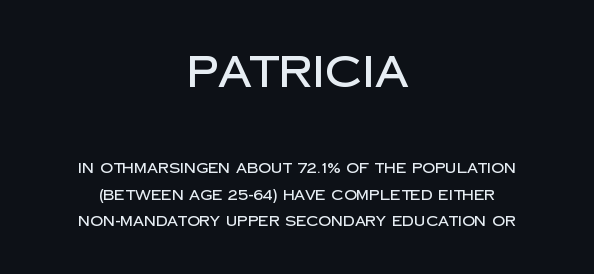
The image shows 43 px sans-serif type, upright; set centered, loose line spacing (1.9x), normal letter spacing, not underlined; the first (top) block is 3.07x larger; low stroke contrast and a large x-height.
